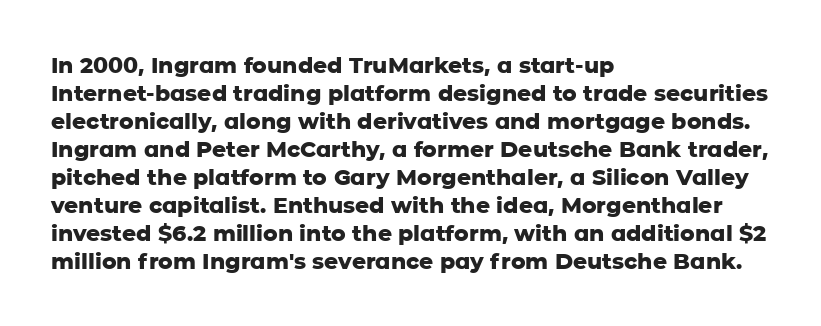
The axis of the letterforms is exactly vertical. Leftover space on each line is placed entirely after the last word. Each row of text sits above clean, open space. Students, note that the glyphs here touch the page at normal intervals.
